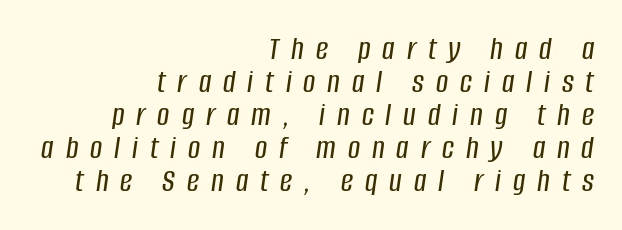
{"italic": "yes", "lean": "right", "slant_degrees": 8, "width": "condensed", "stroke_contrast": "low", "x_height": "large", "monospaced": "no", "underline": "no", "align": "right", "line_spacing": "tight", "line_spacing_ratio": 0.97, "letter_spacing": "wide", "letter_spacing_em": 0.35, "glyph_px": 34}
